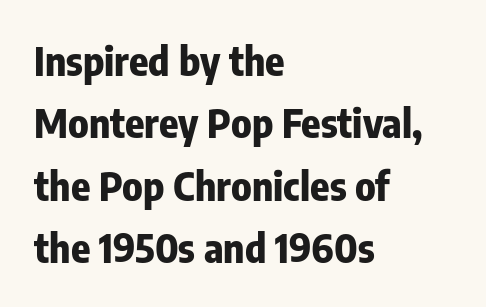
Q: Is the text bold? A: Yes.
Q: Is the text italic (slanted)? A: No, it is upright.
Q: Is the typeface a serif or a sans-serif typeface? A: Sans-serif.
Q: Is the text underlined? A: No.
Q: How is the paragraph aligned? A: Left-aligned.
Q: Is the spacing between letters normal or unusually wide? A: Normal.
Q: Is the spacing between lines tight, normal or loose? A: Normal.
Q: Width (condensed, normal, or wide)? A: Condensed.
Q: Stroke contrast? A: Low.
Q: x-height? A: Medium.
Q: Monospaced? A: No.
